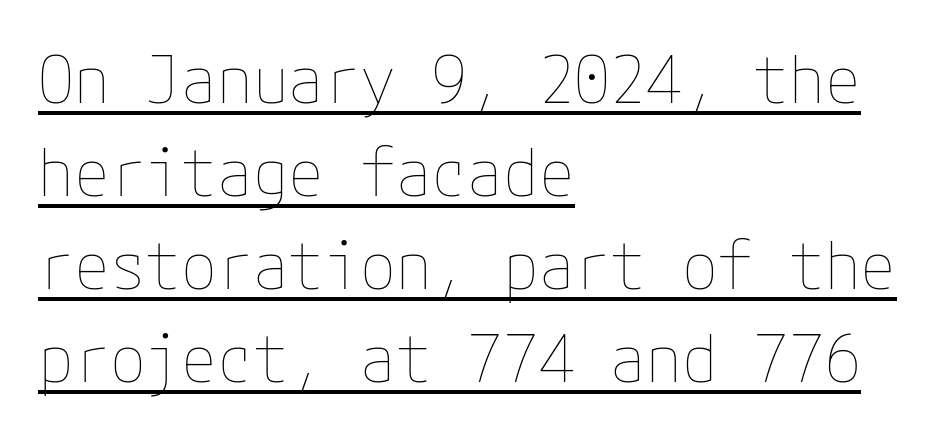
Q: Is the text bold? A: No.
Q: Is the text italic (slanted)? A: No, it is upright.
Q: Is the text underlined? A: Yes.
Q: How is the paragraph aligned? A: Left-aligned.
Q: Is the spacing between letters normal or unusually wide? A: Normal.
Q: Is the spacing between lines tight, normal or loose? A: Normal.
Q: Width (condensed, normal, or wide)? A: Normal.
Q: Stroke contrast? A: Low.
Q: x-height? A: Medium.
